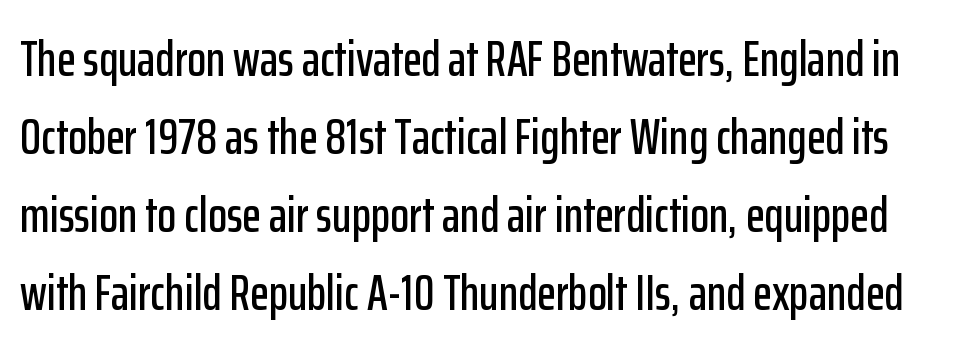
Font category for this specimen: sans-serif. This is roman type, the default non-slanted kind. The gaps between neighbouring characters are ordinary and unremarkable. Letters rest on an invisible, unmarked baseline. Character widths vary here, with narrow letters taking less room than wide ones.
